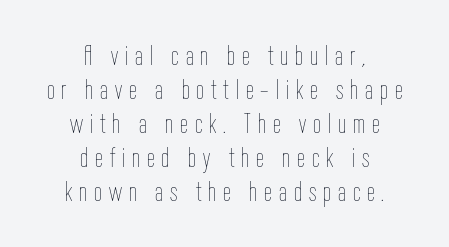
{"italic": "no", "bold": "no", "weight": "thin", "width": "condensed", "stroke_contrast": "low", "x_height": "medium", "monospaced": "no", "underline": "no", "align": "center", "line_spacing_ratio": 1.21, "letter_spacing": "wide", "letter_spacing_em": 0.25, "glyph_px": 28}
